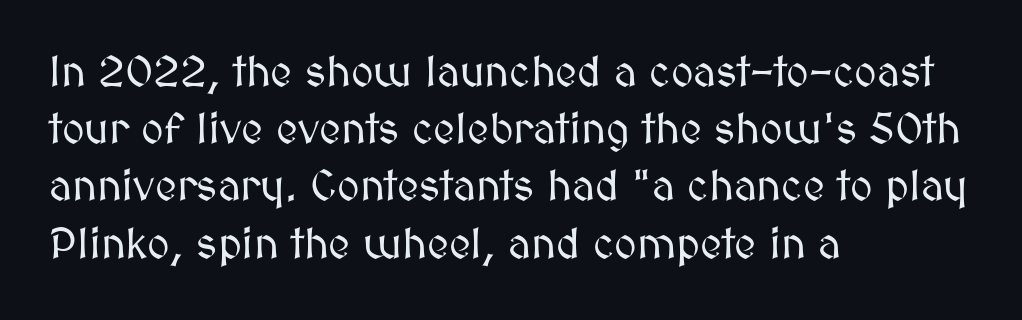
The image shows 43 px text type, upright; set left-aligned, normal line spacing (1.33x), normal letter spacing, not underlined; medium stroke contrast and a medium x-height.
